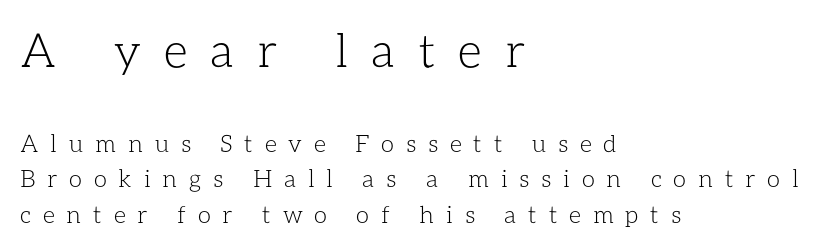
Q: Is the text bold? A: No.
Q: Is the text italic (slanted)? A: No, it is upright.
Q: Is the text underlined? A: No.
Q: How is the paragraph aligned? A: Left-aligned.
Q: Is the spacing between letters normal or unusually wide? A: Unusually wide.
Q: Is the spacing between lines tight, normal or loose? A: Normal.
Q: Which block of text is set in a larger size, the first (top) or the second (bottom)? A: The first (top) one.
Q: Width (condensed, normal, or wide)? A: Normal.
Q: Stroke contrast? A: Low.
Q: x-height? A: Medium.
Q: Monospaced? A: No.
